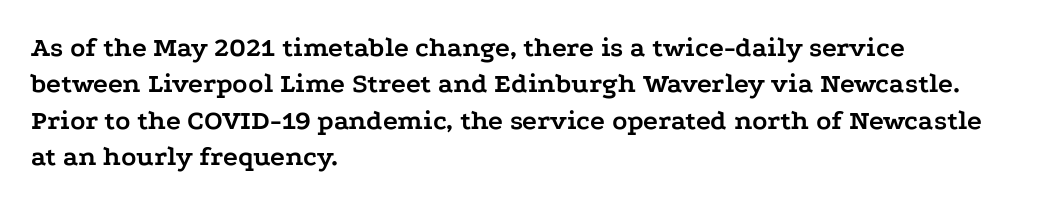
{"serif": "yes", "italic": "no", "bold": "yes", "weight": "semibold", "width": "wide", "stroke_contrast": "low", "x_height": "medium", "monospaced": "no", "underline": "no", "align": "left", "line_spacing": "normal", "line_spacing_ratio": 1.3, "letter_spacing": "normal", "letter_spacing_em": 0.0, "glyph_px": 28}
